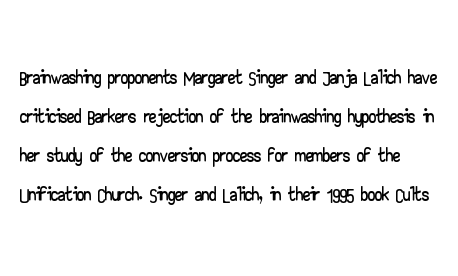
Q: Is the text italic (slanted)? A: No, it is upright.
Q: Is the typeface a serif or a sans-serif typeface? A: Sans-serif.
Q: Is the text underlined? A: No.
Q: Is the spacing between letters normal or unusually wide? A: Normal.
Q: Is the spacing between lines tight, normal or loose? A: Normal.
Q: Width (condensed, normal, or wide)? A: Wide.
Q: Stroke contrast? A: Low.
Q: x-height? A: Small.
Q: Monospaced? A: No.
